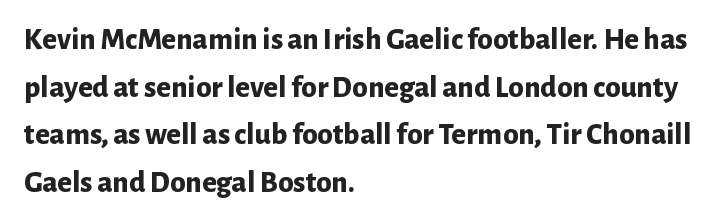
This is the regular roman posture of the typeface. Words float on clear page, feet unadorned. Honestly, the letter spacing is just normal — you wouldn't notice it. The ragged edge is on the right, which tells us the setting is flush left. Students, this is bold: see how much ink each stroke carries. This is sans-serif lettering, the kind often seen on screens and signage.
